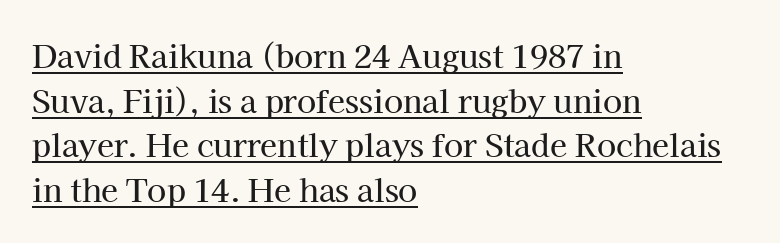
The ragged edge is on the right, which tells us the setting is flush left. The specimen includes a rule beneath the text block's lines. Each letter keeps its own natural width here, so spacing adapts to shape. Inter-character spacing is left at the font's built-in metrics.
